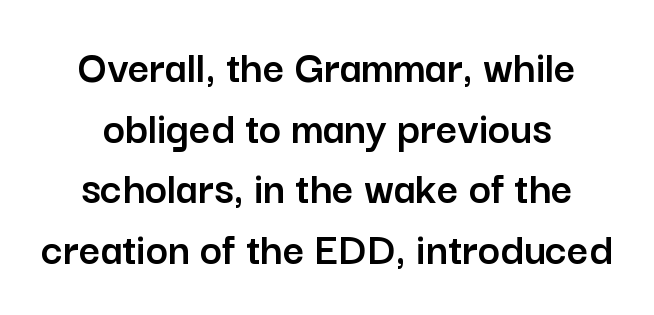
Clear beneath every line of the passage. Horizontal bands of white between lines are of average thickness. The typeface chosen for these lines omits serifs. Notice how the stems are strictly vertical — no italics here.
